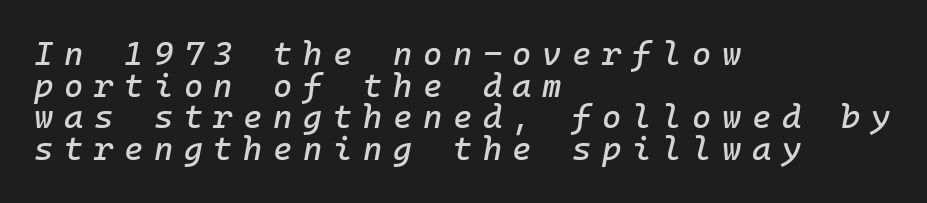
The image shows 33 px text type, italic (leaning right), monospaced; set left-aligned, tight line spacing (0.96x), unusually wide letter spacing (+0.32 em), not underlined; low stroke contrast and a medium x-height.
